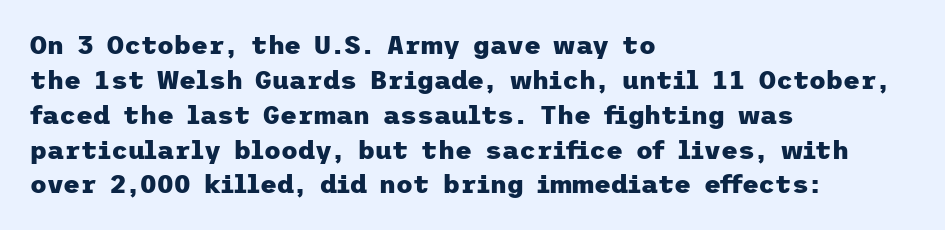
The baseline area is clear. The lines in this sample share a left origin and differ only in where they stop. The type is set solid horizontally, with unmodified tracking. Compared with typical paragraphs, the rows here are spaced about the same. Thick stems and heavy bowls — unmistakably bold. Ascenders rise straight up at ninety degrees.
